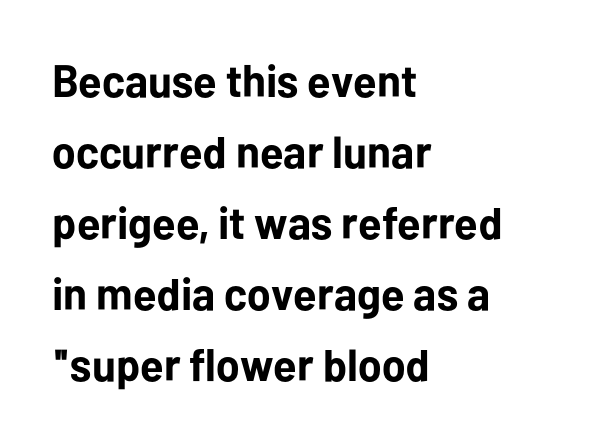
The image shows 45 px bold sans-serif type, upright; set left-aligned, normal line spacing (1.58x), normal letter spacing, not underlined; low stroke contrast and a medium x-height.
